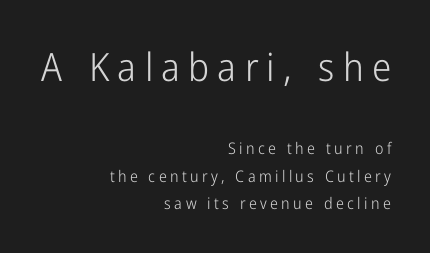
Q: Is the text bold? A: No.
Q: Is the text italic (slanted)? A: No, it is upright.
Q: Is the typeface a serif or a sans-serif typeface? A: Sans-serif.
Q: Is the text underlined? A: No.
Q: How is the paragraph aligned? A: Right-aligned.
Q: Is the spacing between letters normal or unusually wide? A: Unusually wide.
Q: Is the spacing between lines tight, normal or loose? A: Normal.
Q: Which block of text is set in a larger size, the first (top) or the second (bottom)? A: The first (top) one.
Q: Width (condensed, normal, or wide)? A: Condensed.
Q: Stroke contrast? A: Low.
Q: x-height? A: Medium.
Q: Monospaced? A: No.
